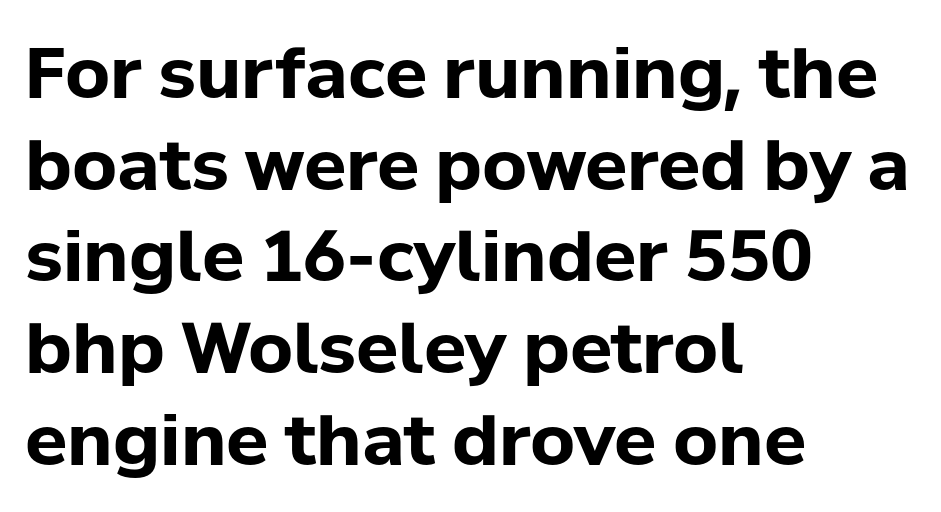
The image shows 70 px bold sans-serif type, upright; set left-aligned, normal line spacing (1.31x), normal letter spacing, not underlined; low stroke contrast and a medium x-height.
